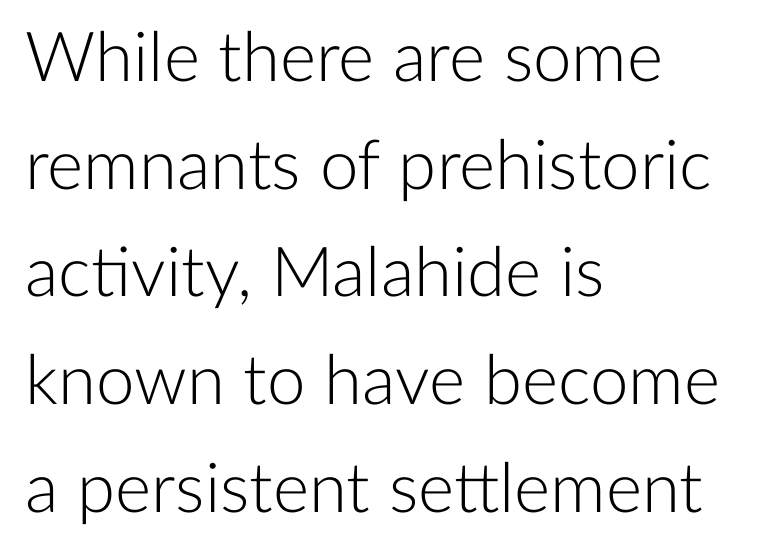
The image shows 69 px light sans-serif type, upright; set left-aligned, normal line spacing (1.56x), normal letter spacing, not underlined; low stroke contrast and a medium x-height.
